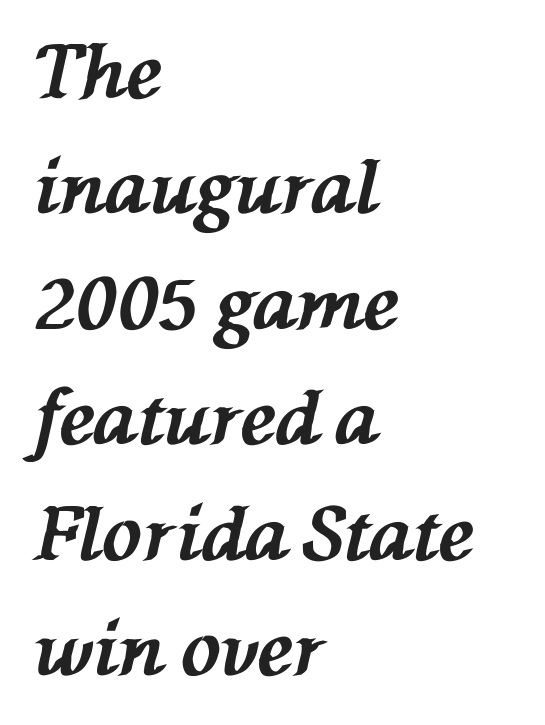
Q: Is the text bold? A: Yes.
Q: Is the text italic (slanted)? A: Yes, it leans left by about 76 degrees.
Q: Is the text underlined? A: No.
Q: How is the paragraph aligned? A: Left-aligned.
Q: Is the spacing between letters normal or unusually wide? A: Normal.
Q: Is the spacing between lines tight, normal or loose? A: Normal.
Q: Width (condensed, normal, or wide)? A: Normal.
Q: Stroke contrast? A: Medium.
Q: x-height? A: Medium.
Q: Monospaced? A: No.
